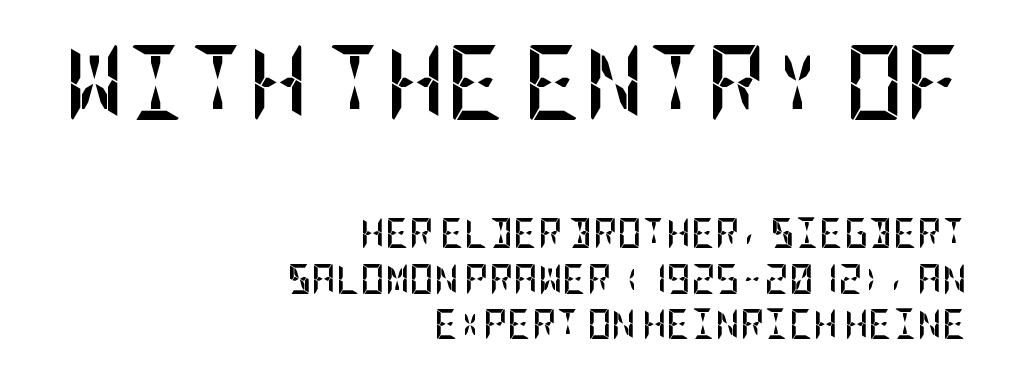
{"serif": "no", "italic": "no", "bold": "yes", "weight": "semibold", "width": "condensed", "stroke_contrast": "low", "x_height": "large", "underline": "no", "align": "right", "line_spacing": "normal", "line_spacing_ratio": 1.51, "letter_spacing": "normal", "letter_spacing_em": 0.0, "larger_block": "first", "size_ratio": 2.5, "glyph_px": 75}
